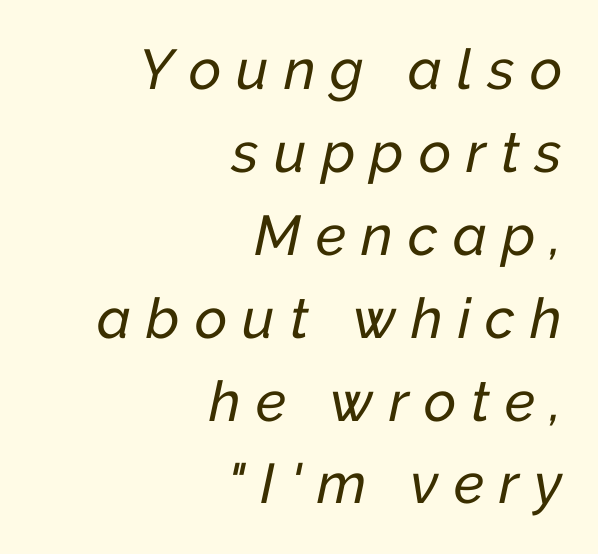
This rendering uses right alignment, leaving the left contour irregular. Characters follow at a spacing far wider than the type designer built in. Regarding leading, the lines here are spaced in the standard way. A typesetter would call this proportional, since set widths differ per character. Any mark beneath the type? The region is blank. The rendering applies a slant to the glyphs.
